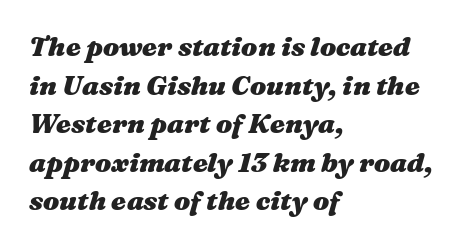
The compositor pushed each line to the left boundary. Characters follow at the spacing the type designer built in. How heavy is the stroke? Heavy — this is a bold. The string is rendered with underlining switched off. Looking at the ascenders, they clearly lean. Compared with typical paragraphs, the rows here are spaced about the same.
